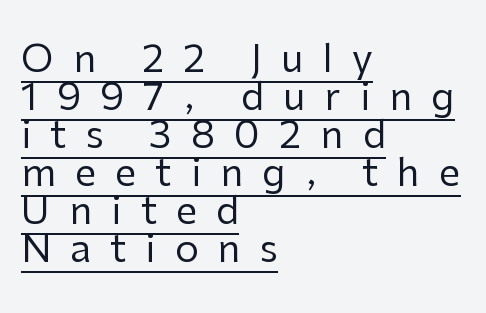
The image shows 38 px regular-weight sans-serif type, upright; set left-aligned, tight line spacing (1.0x), unusually wide letter spacing (+0.5 em), underlined; low stroke contrast and a medium x-height.
